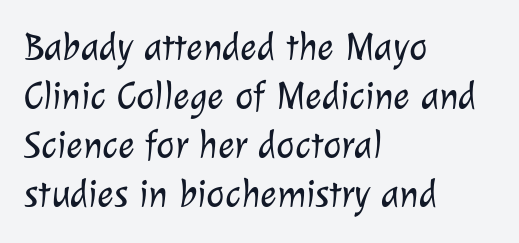
Words appear dense and cohesive because spacing is normal. Each letter keeps its own natural width here, so spacing adapts to shape. The typeface chosen for these lines omits serifs. This reads as an unemphasized weight, regular at the heaviest.
